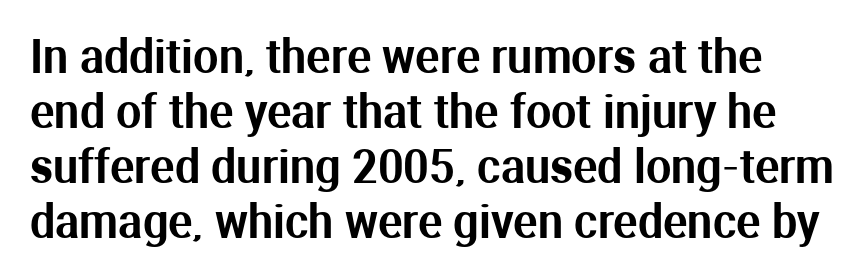
Q: Is the text italic (slanted)? A: No, it is upright.
Q: Is the typeface a serif or a sans-serif typeface? A: Sans-serif.
Q: Is the text underlined? A: No.
Q: Is the spacing between letters normal or unusually wide? A: Normal.
Q: Width (condensed, normal, or wide)? A: Normal.
Q: Stroke contrast? A: Medium.
Q: x-height? A: Medium.
Q: Monospaced? A: No.
